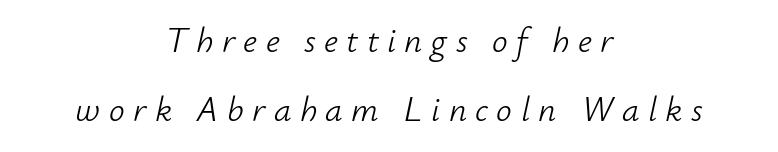
Q: Is the text bold? A: No.
Q: Is the text italic (slanted)? A: Yes, it leans right by about 12 degrees.
Q: Is the text underlined? A: No.
Q: How is the paragraph aligned? A: Centered.
Q: Is the spacing between letters normal or unusually wide? A: Unusually wide.
Q: Is the spacing between lines tight, normal or loose? A: Loose.
Q: Width (condensed, normal, or wide)? A: Normal.
Q: Stroke contrast? A: Low.
Q: x-height? A: Small.
Q: Monospaced? A: No.
